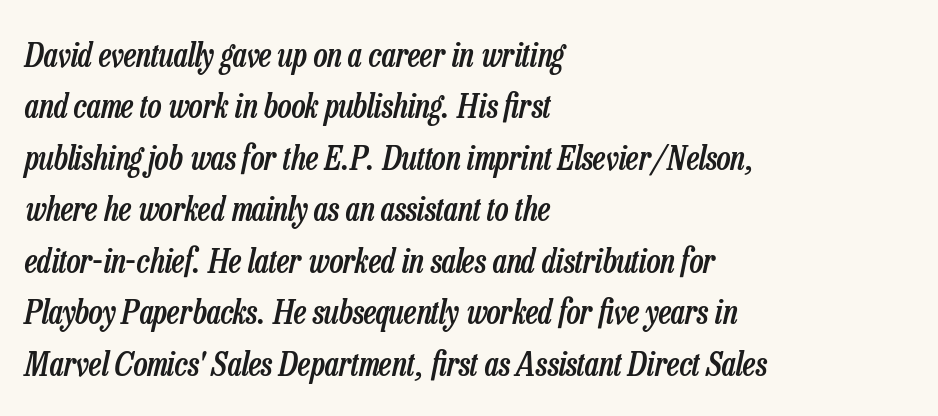
Is the type slanted? Yes — the strokes lean at a clear angle. A bare baseline throughout the passage. Is the block centered? No — it sits flush against the left margin. Looks like regular typesetting: each glyph gets only the width it needs.
